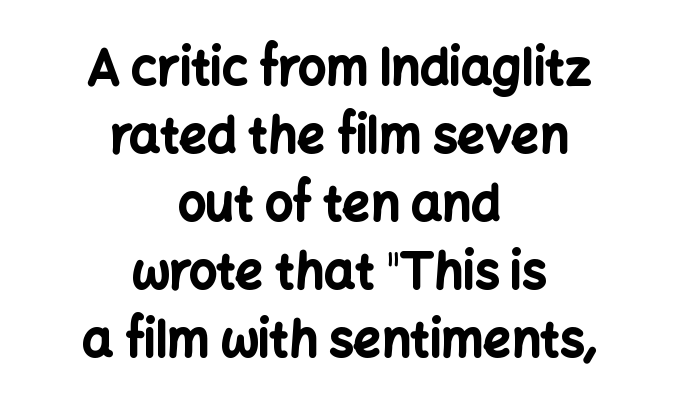
The letters advance in unequal steps, a hallmark of proportional type. Notice how the passage keeps no hard edge, just a central spine. The letters sit at their default tracking, neither squeezed nor spread. Leading: standard. A full-strength bold gives these letters their thick strokes. The space directly below the letters is spotless.
